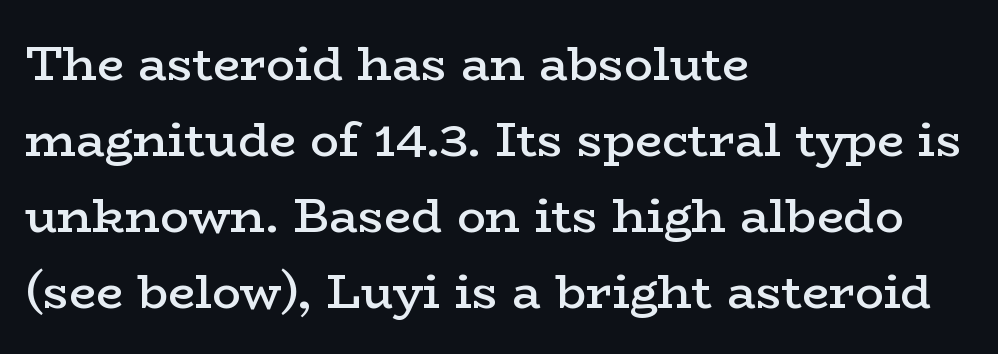
{"serif": "yes", "italic": "no", "bold": "semi", "weight": "semibold", "width": "wide", "stroke_contrast": "low", "x_height": "medium", "monospaced": "no", "underline": "no", "align": "left", "line_spacing": "normal", "line_spacing_ratio": 1.58, "letter_spacing": "normal", "letter_spacing_em": 0.0, "glyph_px": 48}
